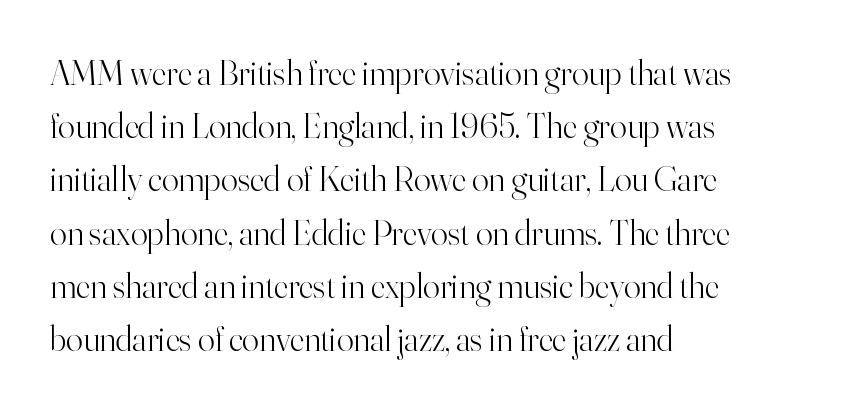
The image shows 35 px light serif type, upright; set left-aligned, normal line spacing (1.52x), normal letter spacing, not underlined; high stroke contrast and a small x-height.
